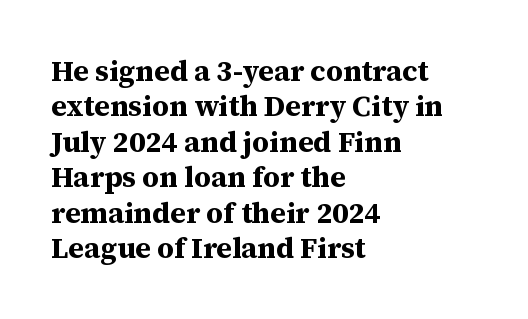
Q: Is the text bold? A: Yes.
Q: Is the text italic (slanted)? A: No, it is upright.
Q: Is the typeface a serif or a sans-serif typeface? A: Serif.
Q: Is the text underlined? A: No.
Q: How is the paragraph aligned? A: Left-aligned.
Q: Is the spacing between letters normal or unusually wide? A: Normal.
Q: Width (condensed, normal, or wide)? A: Normal.
Q: Stroke contrast? A: Medium.
Q: x-height? A: Medium.
Q: Monospaced? A: No.
